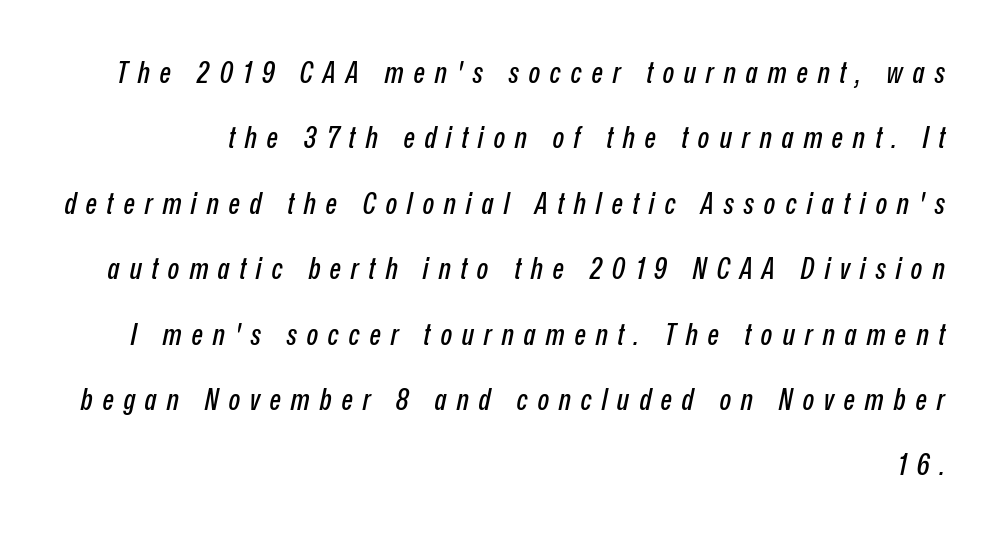
The image shows 30 px condensed type, italic (leaning right); set right-aligned, loose line spacing (2.18x), unusually wide letter spacing (+0.33 em), not underlined; low stroke contrast and a medium x-height.
